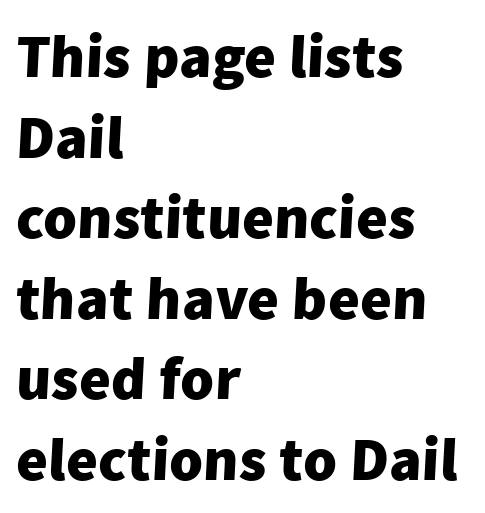
Q: Is the text bold? A: Yes.
Q: Is the typeface a serif or a sans-serif typeface? A: Sans-serif.
Q: Is the text underlined? A: No.
Q: How is the paragraph aligned? A: Left-aligned.
Q: Is the spacing between letters normal or unusually wide? A: Normal.
Q: Is the spacing between lines tight, normal or loose? A: Normal.
Q: Width (condensed, normal, or wide)? A: Normal.
Q: Stroke contrast? A: Low.
Q: x-height? A: Medium.
Q: Monospaced? A: No.
